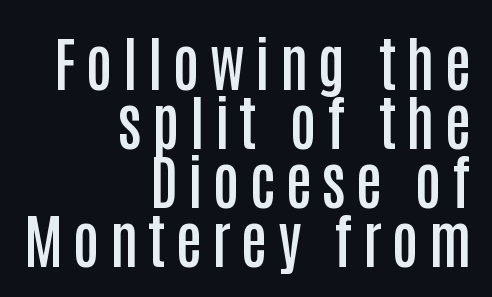
The image shows 59 px semibold, condensed sans-serif type, upright; set right-aligned, tight line spacing (1.0x), not underlined; low stroke contrast and a large x-height.
